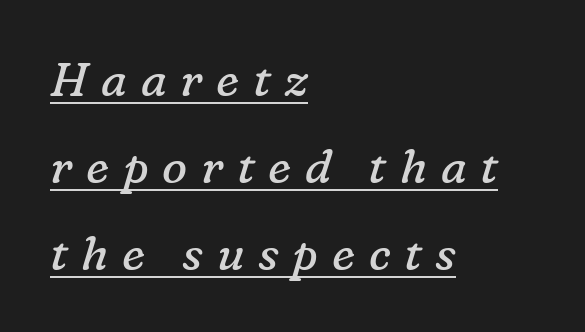
{"serif": "yes", "italic": "yes", "lean": "right", "slant_degrees": 16, "bold": "no", "weight": "regular", "width": "normal", "stroke_contrast": "low", "x_height": "medium", "monospaced": "no", "underline": "yes", "align": "left", "line_spacing_ratio": 1.85, "letter_spacing": "wide", "letter_spacing_em": 0.29, "glyph_px": 47}
